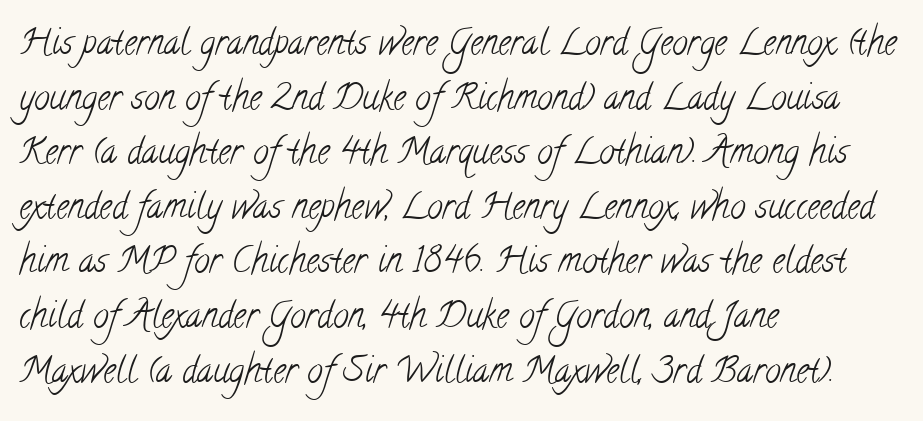
{"serif": "yes", "bold": "no", "weight": "light", "width": "condensed", "stroke_contrast": "low", "x_height": "small", "monospaced": "no", "underline": "no", "align": "left", "line_spacing": "normal", "line_spacing_ratio": 1.56, "letter_spacing": "normal", "letter_spacing_em": 0.0, "glyph_px": 35}
